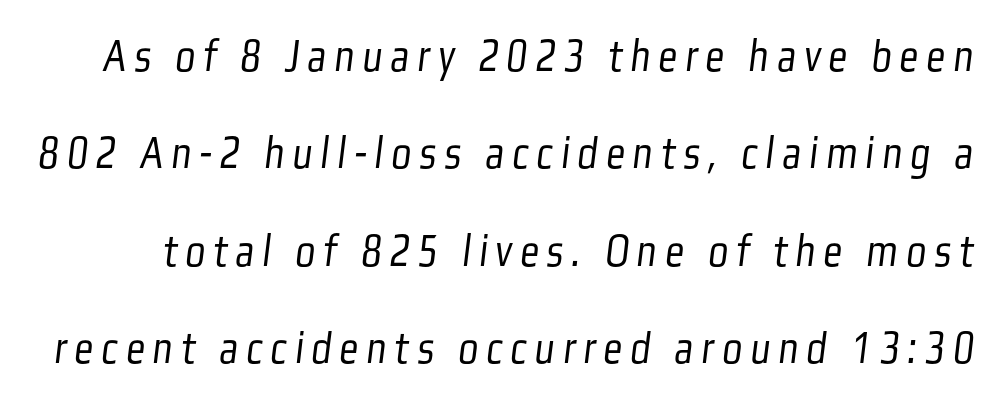
Q: Is the text bold? A: No.
Q: Is the typeface a serif or a sans-serif typeface? A: Sans-serif.
Q: Is the text underlined? A: No.
Q: Is the spacing between lines tight, normal or loose? A: Loose.
Q: Width (condensed, normal, or wide)? A: Condensed.
Q: Stroke contrast? A: Low.
Q: x-height? A: Medium.
Q: Monospaced? A: No.
